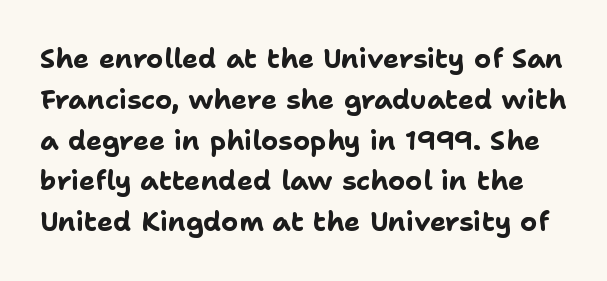
The image shows 27 px bold type, upright; set normal line spacing (1.51x), normal letter spacing, not underlined.
